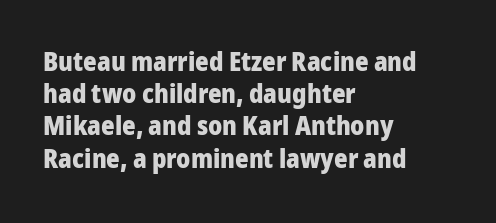
Descenders hang freely into open space. Rendered with straight, roman letterforms. The strokes are fattened all the way to bold. This rendering uses left alignment, leaving the right contour irregular.
